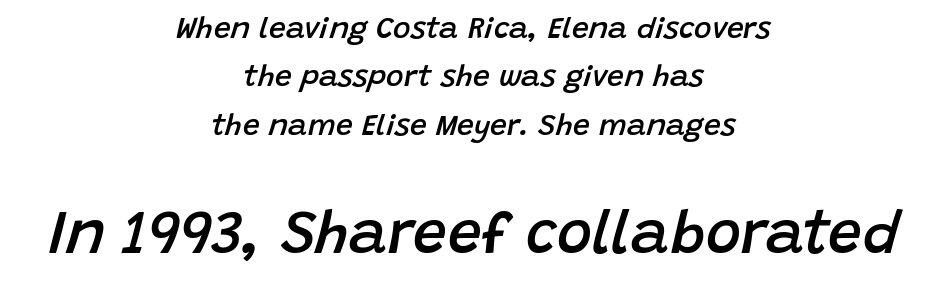
{"italic": "yes", "lean": "right", "slant_degrees": 15, "bold": "semi", "weight": "semibold", "width": "normal", "stroke_contrast": "low", "x_height": "large", "monospaced": "no", "underline": "no", "align": "center", "line_spacing": "normal", "line_spacing_ratio": 1.61, "letter_spacing": "normal", "letter_spacing_em": 0.0, "larger_block": "second", "size_ratio": 2.0, "glyph_px": 60}
